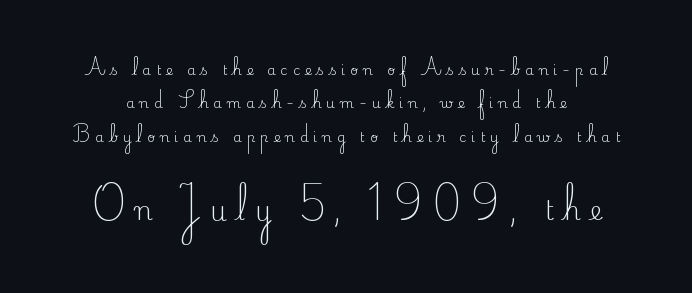
{"italic": "no", "bold": "no", "underline": "no", "line_spacing": "loose", "line_spacing_ratio": 2.39, "letter_spacing": "wide", "letter_spacing_em": 0.35, "larger_block": "second", "size_ratio": 1.86, "glyph_px": 26}
